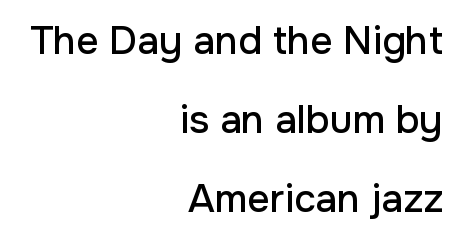
Q: Is the text italic (slanted)? A: No, it is upright.
Q: Is the typeface a serif or a sans-serif typeface? A: Sans-serif.
Q: Is the text underlined? A: No.
Q: How is the paragraph aligned? A: Right-aligned.
Q: Is the spacing between letters normal or unusually wide? A: Normal.
Q: Is the spacing between lines tight, normal or loose? A: Loose.
Q: Width (condensed, normal, or wide)? A: Normal.
Q: Stroke contrast? A: Low.
Q: x-height? A: Medium.
Q: Monospaced? A: No.
